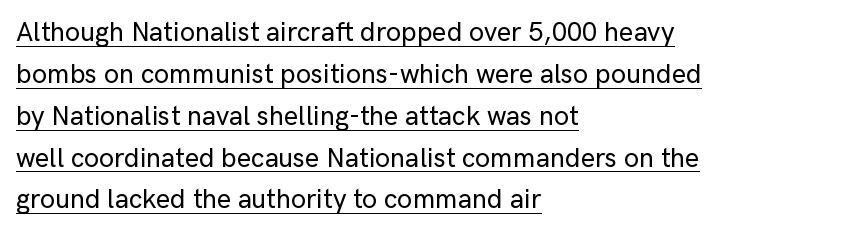
{"italic": "no", "underline": "yes", "align": "left", "line_spacing": "normal", "line_spacing_ratio": 1.55, "letter_spacing": "normal", "letter_spacing_em": 0.0, "glyph_px": 27}
